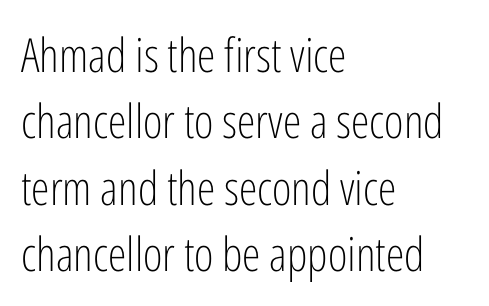
The image shows 47 px light, condensed sans-serif type, upright; set left-aligned, normal line spacing (1.41x), normal letter spacing, not underlined; low stroke contrast and a medium x-height.
